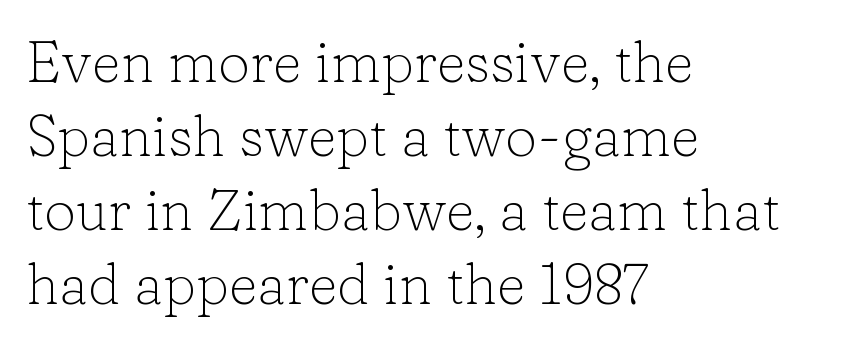
Think of a printed novel: that variable character pitch is what you see here. No letter is thick-stroked: the sample isn't bold. The typesetter chose a ragged-right arrangement here. Glyph-to-glyph distance matches everyday printed text. In terms of posture, this sample is upright. Each new line begins a customary step beneath the previous one.
